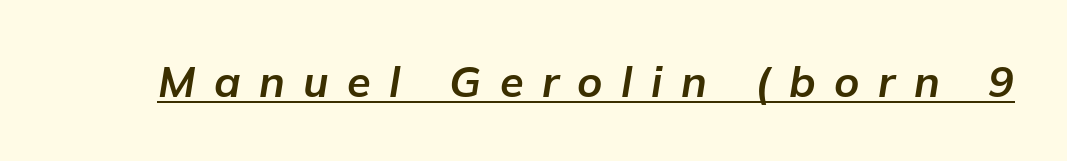
The image shows 43 px bold type, italic (leaning right); set unusually wide letter spacing (+0.43 em), underlined; low stroke contrast and a medium x-height.
